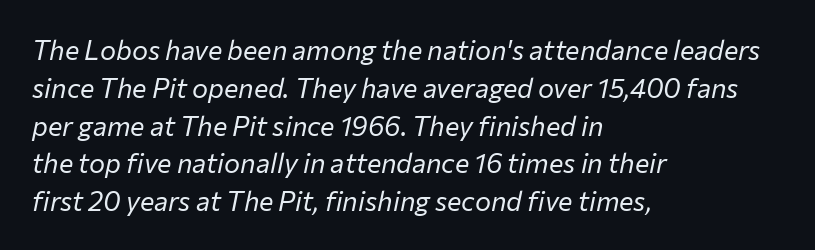
Ink coverage per letter is moderate at most. Does the lettering tilt? It does — this is italic. Has an underline been added? It has not. Each word holds together tightly as a unit, with standard inter-letter gaps.
